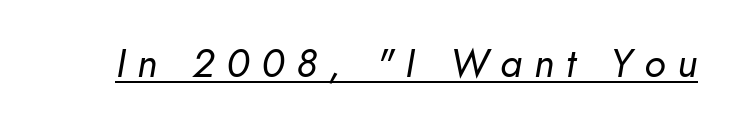
Q: Is the text bold? A: No.
Q: Is the text italic (slanted)? A: Yes, it leans right by about 5 degrees.
Q: Is the text underlined? A: Yes.
Q: Is the spacing between letters normal or unusually wide? A: Unusually wide.
Q: Width (condensed, normal, or wide)? A: Normal.
Q: Stroke contrast? A: Low.
Q: x-height? A: Small.
Q: Monospaced? A: No.
